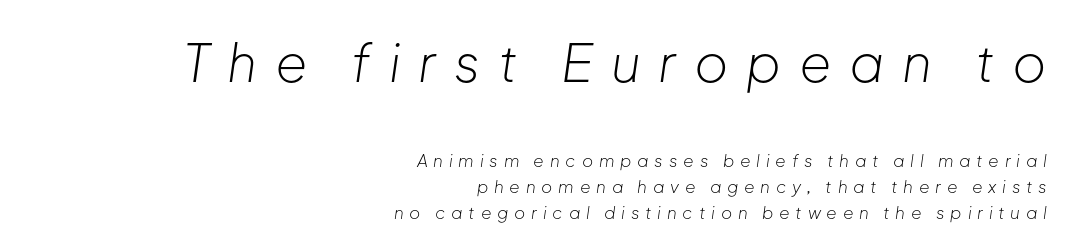
Letters rest on an invisible, unmarked baseline. The letterforms sit at book weight or below. Every row of glyphs terminates at an identical x-position on the right. These lines are rendered in a variable-pitch font. A normal amount of white space separates one row of letters from the next.
